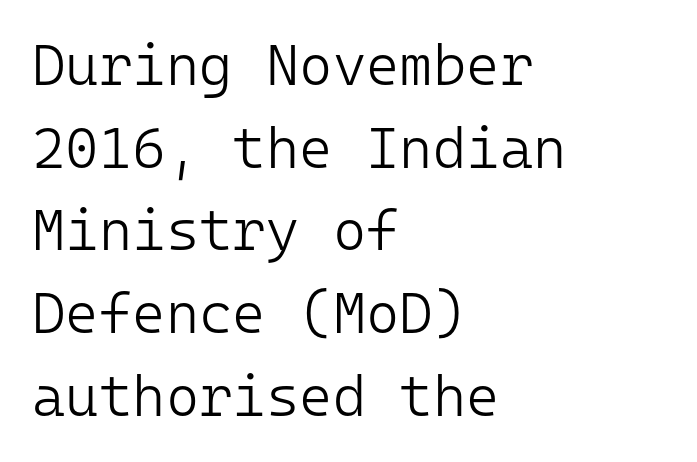
The paragraph has a hard left edge and a soft right edge. Has an underline been added? It has not. The glyphs in this specimen are sans serif. Posture: upright roman. Heft: none added — not bold. You could count columns in this text — the font is strictly monospaced.
